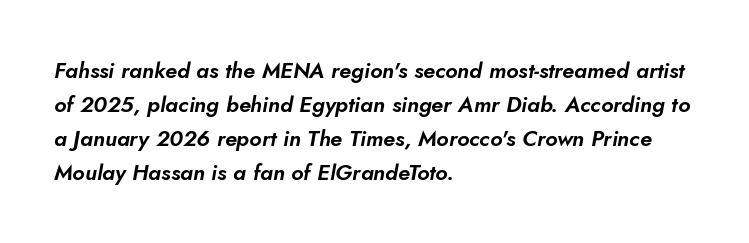
Nothing unusual about the tracking: characters are spaced as the font intends. Does the copy run flush right? No — it runs flush left. The typography opts for an oblique posture over an upright one. The glyphs are unaccompanied by any horizontal stroke below them.
